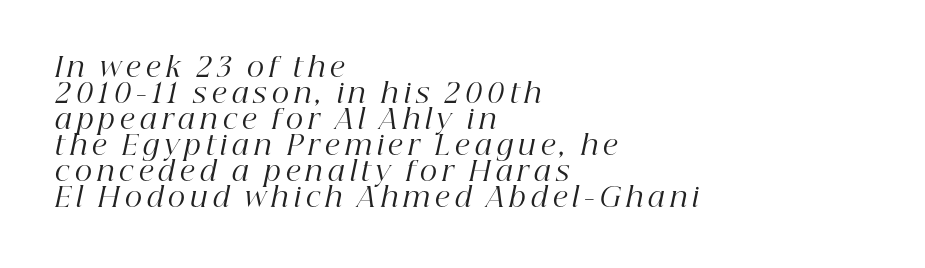
{"italic": "yes", "lean": "right", "slant_degrees": 12, "bold": "no", "underline": "no", "align": "left", "line_spacing": "tight", "line_spacing_ratio": 0.96, "glyph_px": 27}
